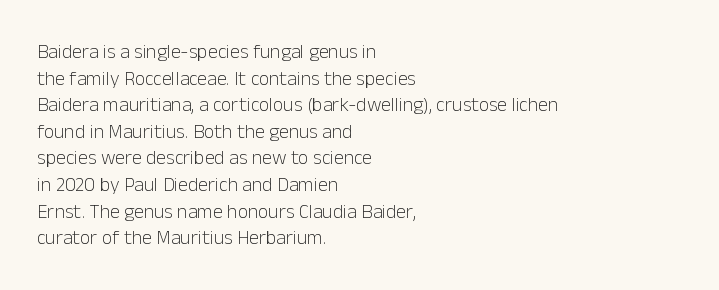
Q: Is the text bold? A: No.
Q: Is the text italic (slanted)? A: No, it is upright.
Q: Is the text underlined? A: No.
Q: How is the paragraph aligned? A: Left-aligned.
Q: Is the spacing between letters normal or unusually wide? A: Normal.
Q: Is the spacing between lines tight, normal or loose? A: Normal.
